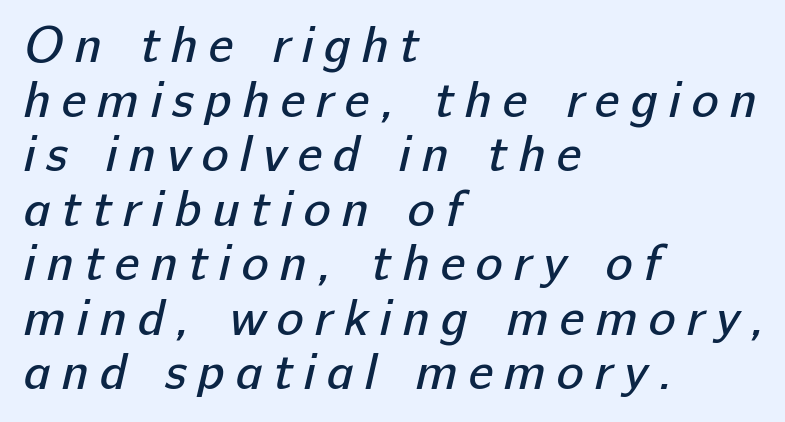
The image shows 51 px regular-weight sans-serif type; set left-aligned, tight line spacing (1.07x), unusually wide letter spacing (+0.21 em), not underlined; low stroke contrast and a medium x-height.
